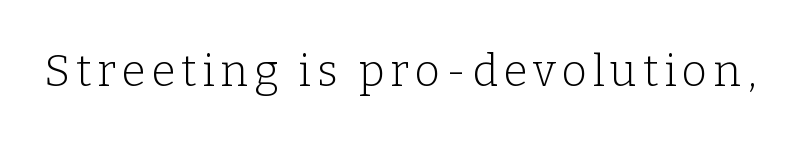
Q: Is the text bold? A: No.
Q: Is the text italic (slanted)? A: No, it is upright.
Q: Is the typeface a serif or a sans-serif typeface? A: Serif.
Q: Is the text underlined? A: No.
Q: Width (condensed, normal, or wide)? A: Normal.
Q: Stroke contrast? A: Low.
Q: x-height? A: Medium.
Q: Monospaced? A: No.
